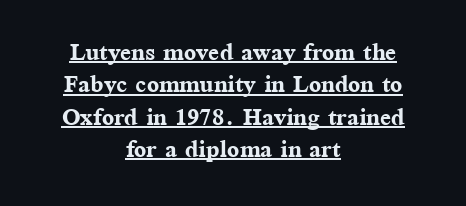
Q: Is the text bold? A: Yes.
Q: Is the text italic (slanted)? A: No, it is upright.
Q: Is the typeface a serif or a sans-serif typeface? A: Serif.
Q: Is the text underlined? A: Yes.
Q: How is the paragraph aligned? A: Centered.
Q: Is the spacing between letters normal or unusually wide? A: Normal.
Q: Is the spacing between lines tight, normal or loose? A: Tight.
Q: Width (condensed, normal, or wide)? A: Normal.
Q: Stroke contrast? A: Medium.
Q: x-height? A: Medium.
Q: Monospaced? A: No.
